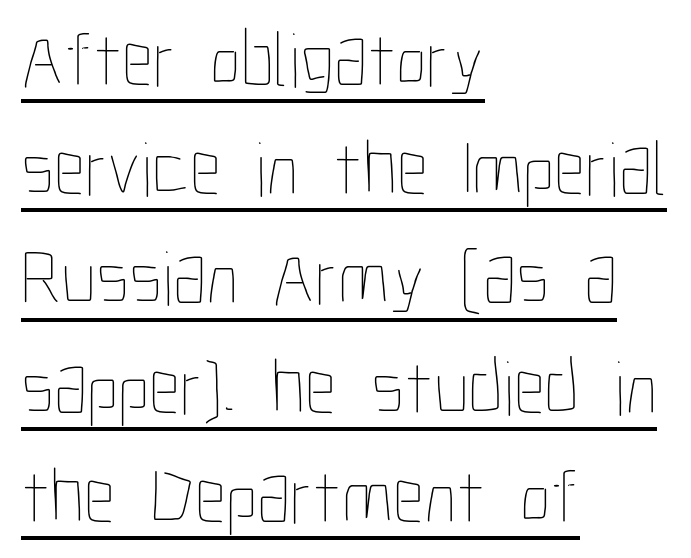
The image shows 78 px thin, condensed type, upright; set left-aligned, normal line spacing (1.4x), normal letter spacing, underlined; low stroke contrast and a medium x-height.
